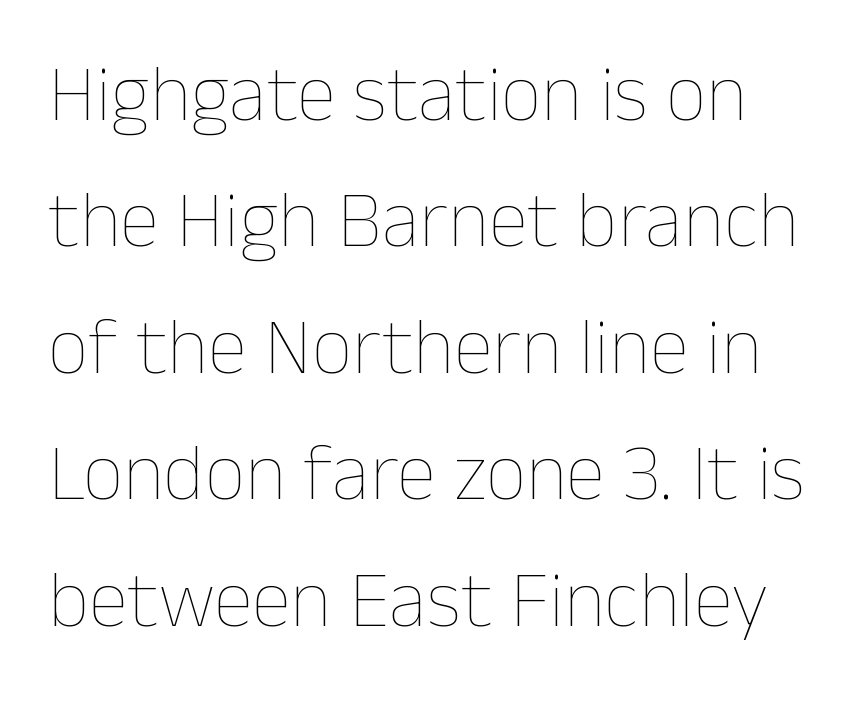
Q: Is the text bold? A: No.
Q: Is the text italic (slanted)? A: No, it is upright.
Q: Is the text underlined? A: No.
Q: Is the spacing between letters normal or unusually wide? A: Normal.
Q: Is the spacing between lines tight, normal or loose? A: Normal.
Q: Width (condensed, normal, or wide)? A: Normal.
Q: Stroke contrast? A: Low.
Q: x-height? A: Medium.
Q: Monospaced? A: No.
